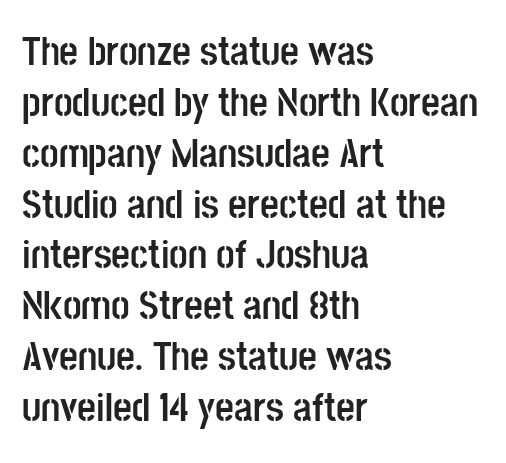
{"serif": "no", "italic": "no", "bold": "yes", "weight": "semibold", "width": "condensed", "stroke_contrast": "low", "x_height": "large", "monospaced": "no", "underline": "no", "align": "left", "line_spacing_ratio": 1.24, "letter_spacing": "normal", "letter_spacing_em": 0.0, "glyph_px": 41}
